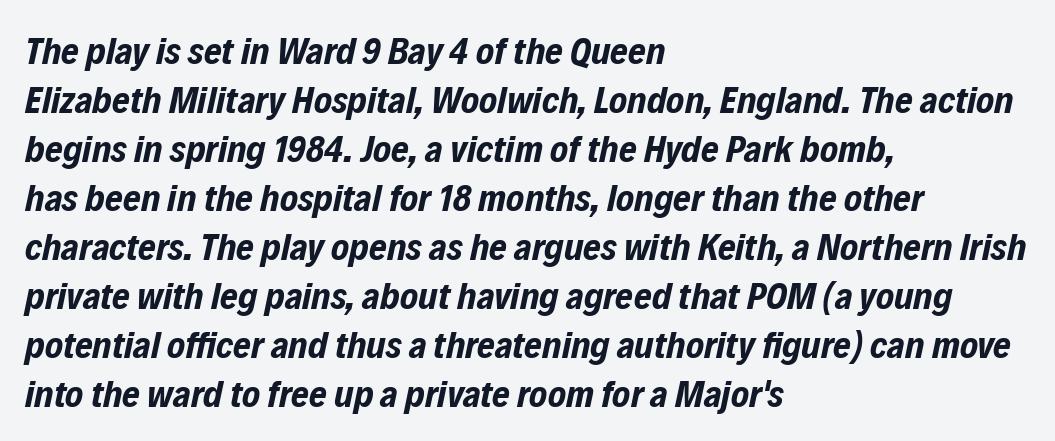
{"italic": "yes", "lean": "right", "slant_degrees": 12, "bold": "yes", "weight": "bold", "width": "condensed", "stroke_contrast": "low", "x_height": "medium", "monospaced": "no", "underline": "no", "align": "left", "line_spacing": "normal", "line_spacing_ratio": 1.29, "letter_spacing": "normal", "letter_spacing_em": 0.0, "glyph_px": 38}
